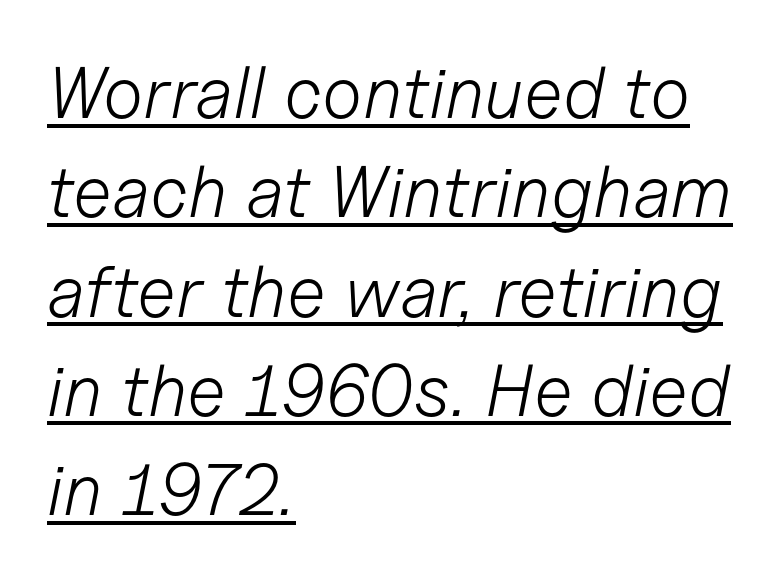
Characters follow at the spacing the type designer built in. Is the type slanted? Yes — the strokes lean at a clear angle. Evenly set lines give the paragraph a standard silhouette. Caption: face not bold, strokes unweighted. The setting favours the left margin, as ordinary paragraphs usually do.
